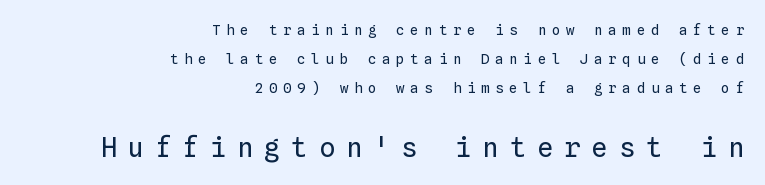
The letters are spread apart with noticeably loose tracking. Which of the two is more prominent by size? The second, at the bottom. The compositor pushed each line to the right boundary. The lines are spread far apart with generous leading. Italic? Not at all — the glyphs are vertical. Descenders hang freely into open space.
